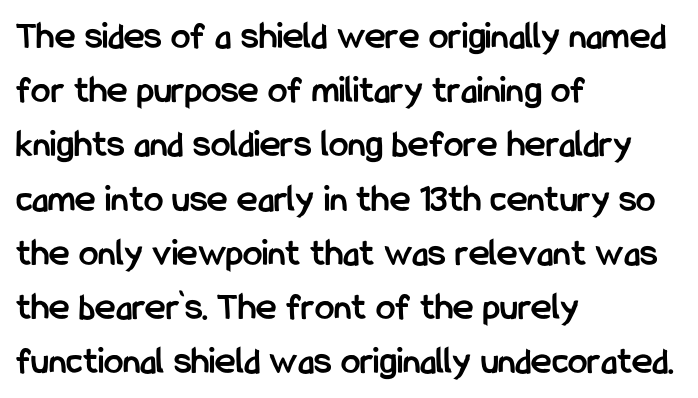
{"serif": "no", "italic": "no", "bold": "yes", "weight": "semibold", "width": "condensed", "stroke_contrast": "low", "x_height": "medium", "monospaced": "no", "underline": "no", "align": "left", "line_spacing": "normal", "line_spacing_ratio": 1.39, "letter_spacing": "normal", "letter_spacing_em": 0.0, "glyph_px": 39}
